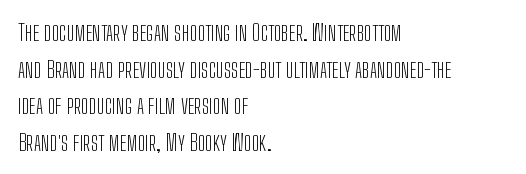
Q: Is the text bold? A: No.
Q: Is the text italic (slanted)? A: No, it is upright.
Q: Is the text underlined? A: No.
Q: How is the paragraph aligned? A: Left-aligned.
Q: Is the spacing between letters normal or unusually wide? A: Normal.
Q: Is the spacing between lines tight, normal or loose? A: Normal.
